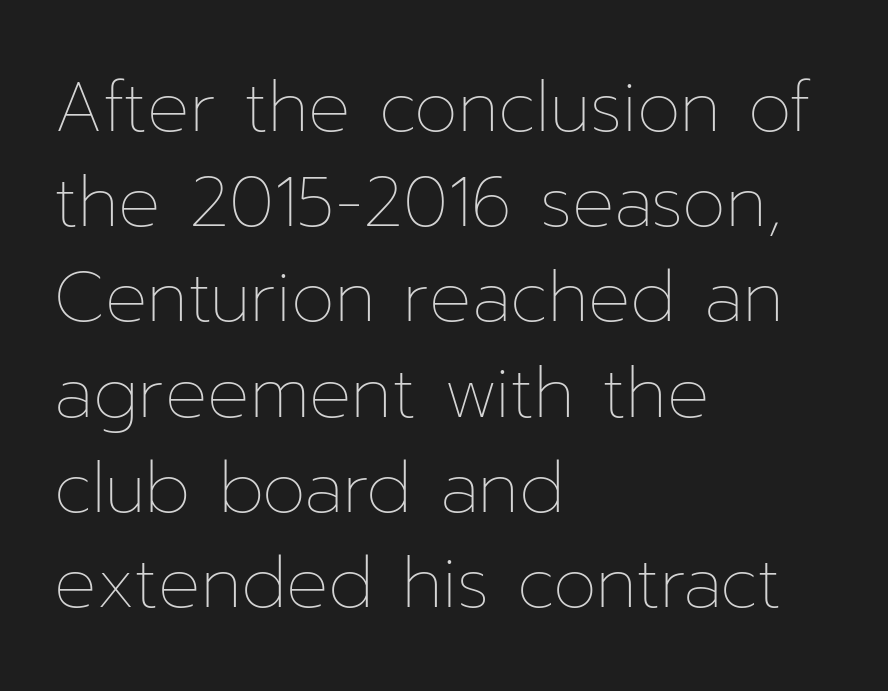
{"italic": "no", "bold": "no", "weight": "thin", "width": "normal", "stroke_contrast": "low", "x_height": "medium", "monospaced": "no", "underline": "no", "align": "left", "line_spacing": "normal", "line_spacing_ratio": 1.36, "letter_spacing": "normal", "letter_spacing_em": 0.0, "glyph_px": 70}
